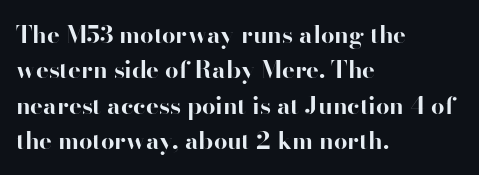
{"italic": "no", "bold": "yes", "underline": "no", "align": "left", "line_spacing": "normal", "line_spacing_ratio": 1.47, "letter_spacing": "normal", "letter_spacing_em": 0.0, "glyph_px": 24}
